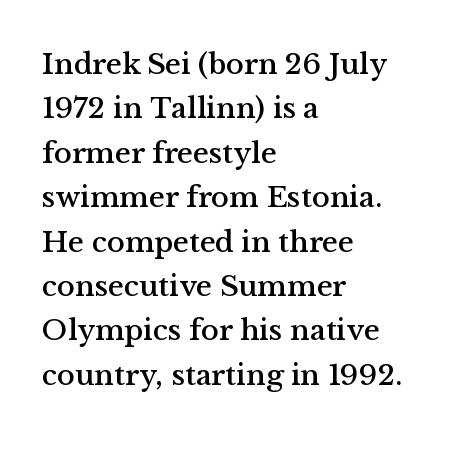
It's the straight-up-and-down kind of type. Check under the words: just untouched page. Observe the ordinary spacing: letters are neighbours, not strangers. Little horizontal feet cap the strokes, marking this as serif type.
